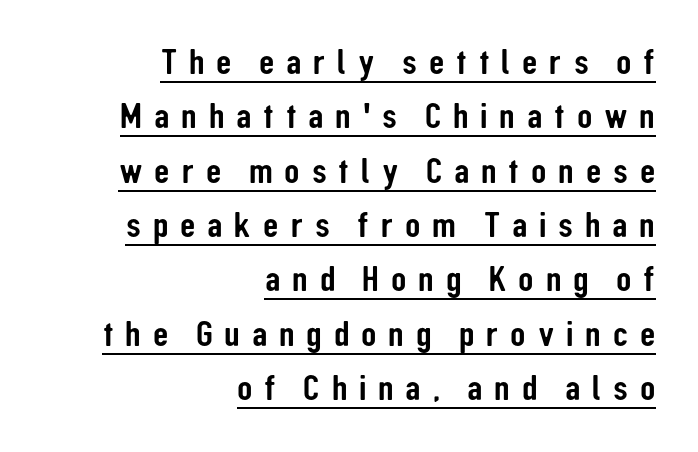
Q: Is the text italic (slanted)? A: No, it is upright.
Q: Is the typeface a serif or a sans-serif typeface? A: Sans-serif.
Q: Is the text underlined? A: Yes.
Q: How is the paragraph aligned? A: Right-aligned.
Q: Is the spacing between letters normal or unusually wide? A: Unusually wide.
Q: Is the spacing between lines tight, normal or loose? A: Normal.
Q: Width (condensed, normal, or wide)? A: Condensed.
Q: Stroke contrast? A: Low.
Q: x-height? A: Medium.
Q: Monospaced? A: No.
